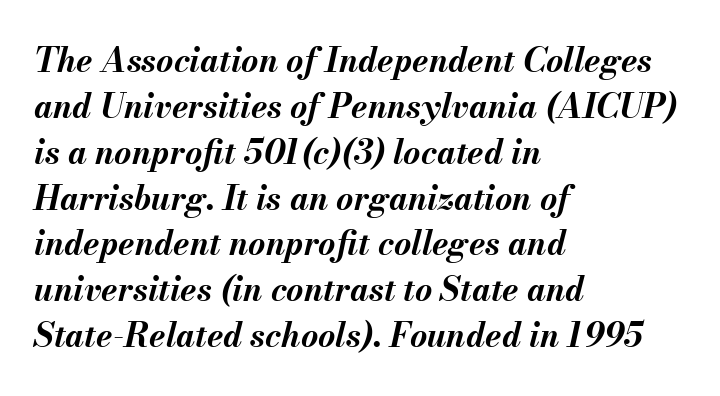
The image shows 33 px bold type, italic (leaning right); set left-aligned, normal line spacing (1.39x), normal letter spacing, not underlined; medium stroke contrast and a small x-height.
